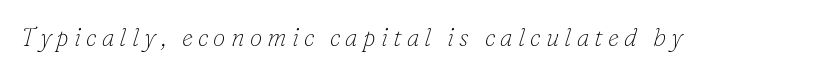
The image shows 25 px text type, italic (leaning right); set unusually wide letter spacing (+0.21 em), not underlined.
